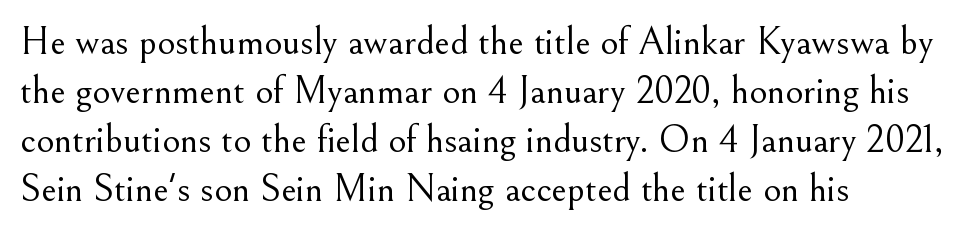
The image shows 39 px light serif type, upright; set left-aligned, normal line spacing (1.26x), normal letter spacing, not underlined; medium stroke contrast and a small x-height.
